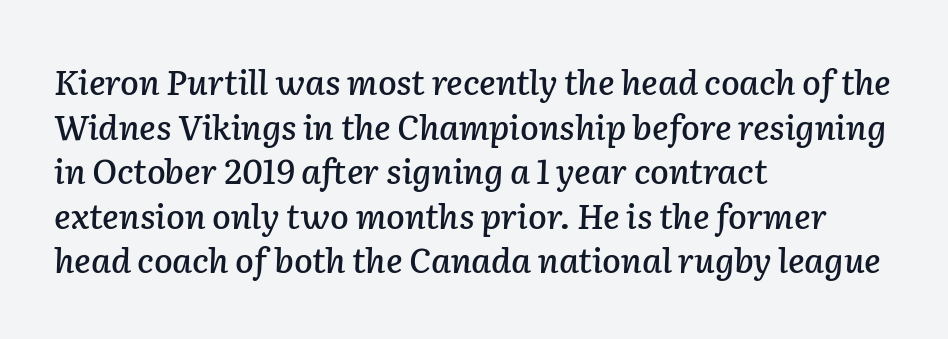
Notice how the stems are inclined rather than vertical — that's the hallmark of italics. Spacing verdict: proportional, widths tailored to each character. Notice how the passage keeps a crisp vertical edge on the left only. Does extra space separate the letters? No, they use regular spacing. These lines sit exactly where default settings would place them.
